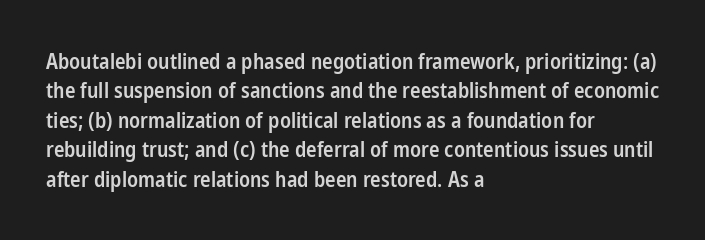
Q: Is the text bold? A: Semi-bold.
Q: Is the text italic (slanted)? A: No, it is upright.
Q: Is the text underlined? A: No.
Q: How is the paragraph aligned? A: Left-aligned.
Q: Is the spacing between letters normal or unusually wide? A: Normal.
Q: Is the spacing between lines tight, normal or loose? A: Normal.
